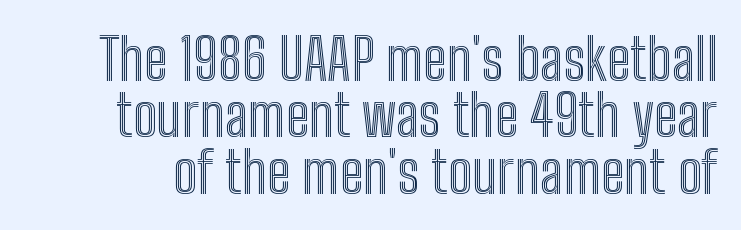
Q: Is the text italic (slanted)? A: No, it is upright.
Q: Is the text underlined? A: No.
Q: Is the spacing between letters normal or unusually wide? A: Normal.
Q: Is the spacing between lines tight, normal or loose? A: Tight.
Q: Width (condensed, normal, or wide)? A: Condensed.
Q: x-height? A: Medium.
Q: Monospaced? A: No.
